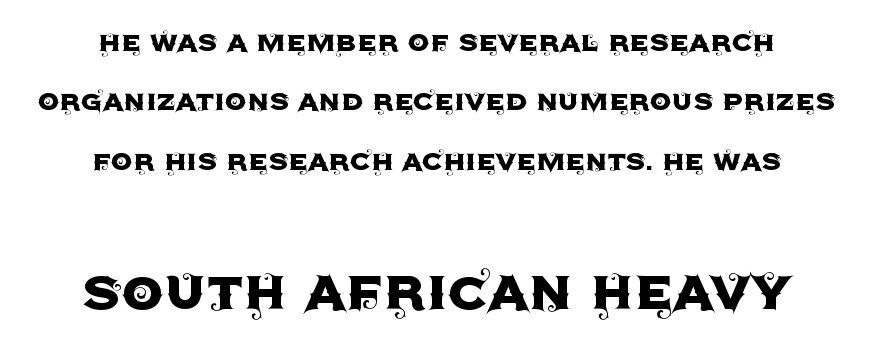
The image shows 67 px sans-serif type, upright; set centered, line spacing 1.75x, normal letter spacing, not underlined; the second (bottom) block is 1.97x larger; a large x-height.
